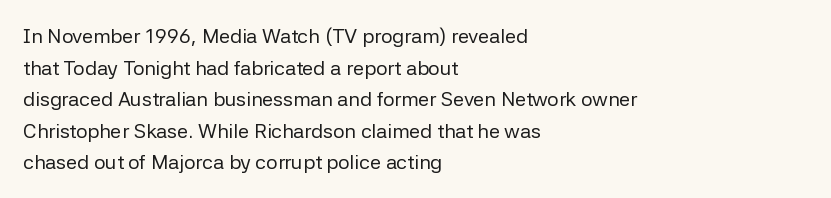
The image shows 20 px text type, upright; set left-aligned, normal line spacing (1.58x), normal letter spacing, not underlined.
